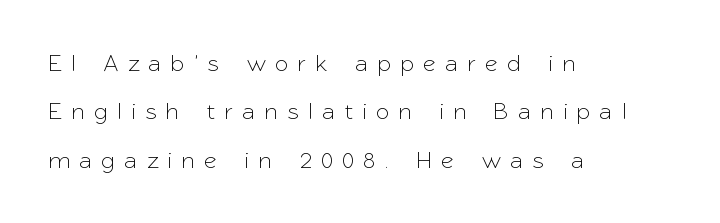
The vertical gap from one line to the next is large. Ordinary non-slanted type is in use. The typesetter chose a ragged-right arrangement here. How are the letters spaced? Widely, with obvious added tracking. A clean baseline with only descenders dipping below it.
